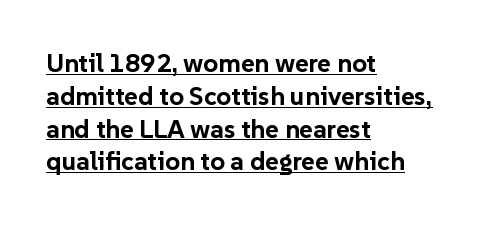
Q: Is the text bold? A: Yes.
Q: Is the text italic (slanted)? A: No, it is upright.
Q: Is the text underlined? A: Yes.
Q: How is the paragraph aligned? A: Left-aligned.
Q: Is the spacing between letters normal or unusually wide? A: Normal.
Q: Is the spacing between lines tight, normal or loose? A: Normal.
